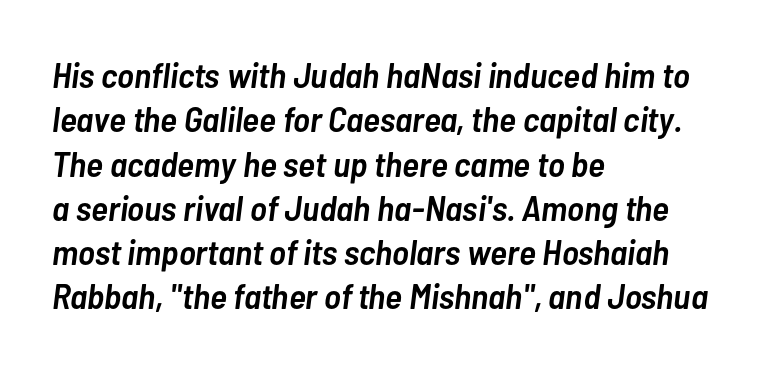
{"italic": "yes", "lean": "right", "slant_degrees": 7, "bold": "semi", "weight": "semibold", "width": "condensed", "stroke_contrast": "low", "x_height": "medium", "monospaced": "no", "underline": "no", "align": "left", "line_spacing_ratio": 1.23, "letter_spacing": "normal", "letter_spacing_em": 0.0, "glyph_px": 36}
